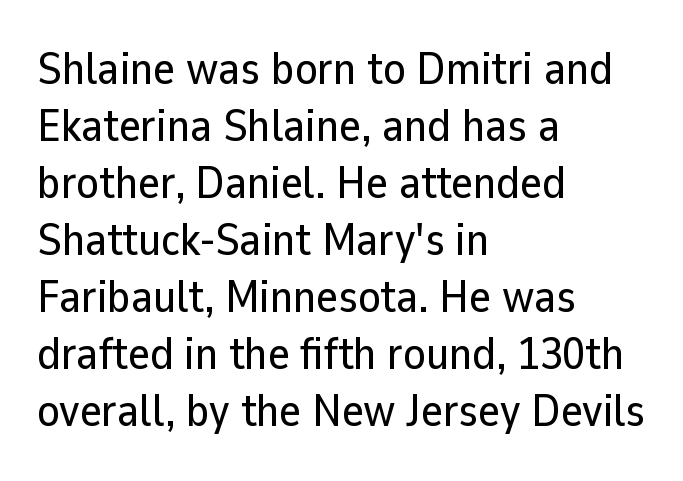
The image shows 46 px sans-serif type, upright; set left-aligned, line spacing 1.24x, normal letter spacing, not underlined; low stroke contrast and a medium x-height.
